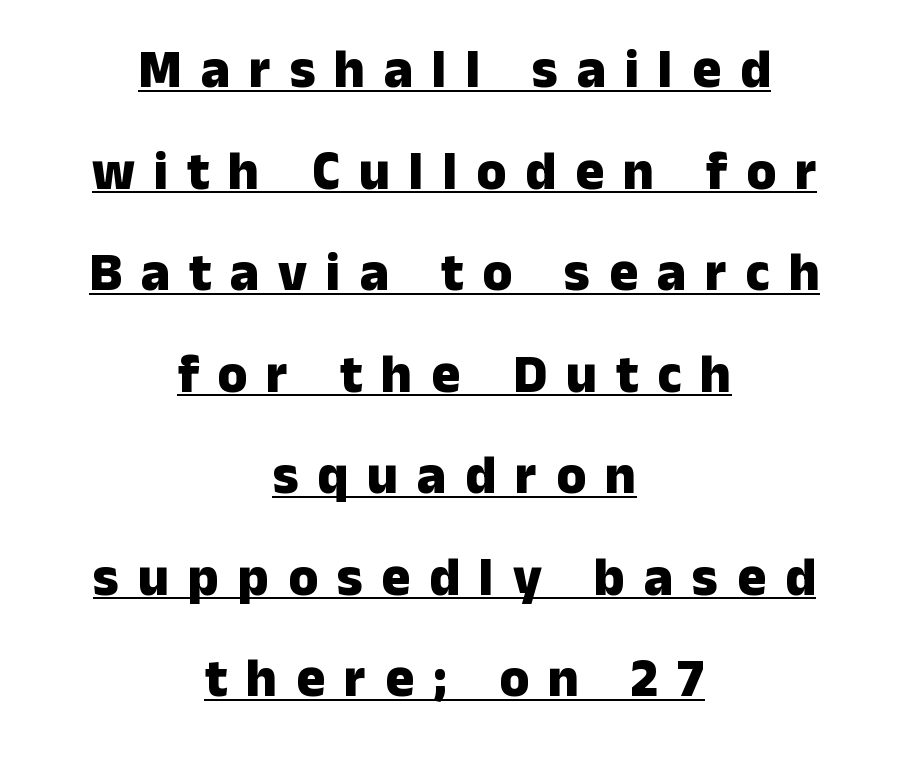
{"serif": "no", "italic": "no", "bold": "yes", "weight": "heavy", "width": "normal", "stroke_contrast": "low", "x_height": "medium", "monospaced": "no", "underline": "yes", "align": "center", "line_spacing_ratio": 1.88, "letter_spacing": "wide", "letter_spacing_em": 0.35, "glyph_px": 54}
